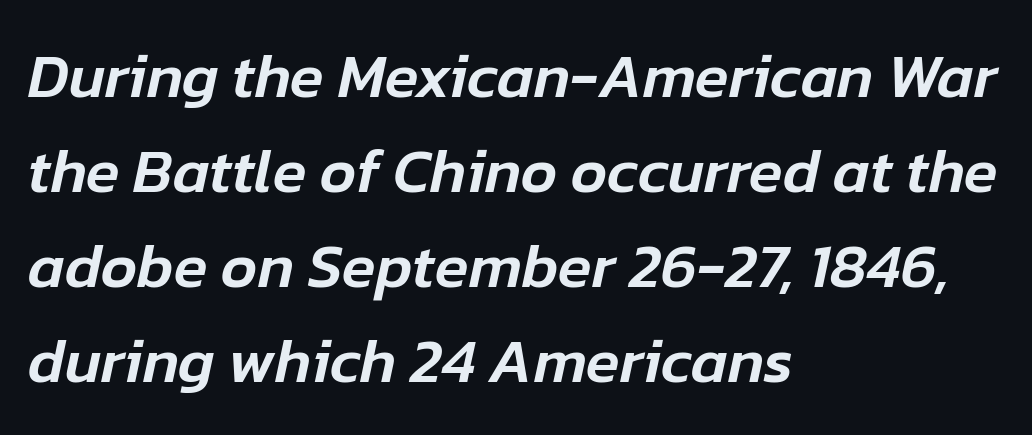
The image shows 62 px text type, italic (leaning right); set left-aligned, normal line spacing (1.53x), normal letter spacing, not underlined; low stroke contrast and a medium x-height.
